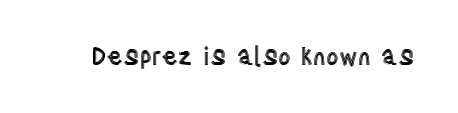
Q: Is the text italic (slanted)? A: No, it is upright.
Q: Is the text underlined? A: No.
Q: Is the spacing between letters normal or unusually wide? A: Normal.
